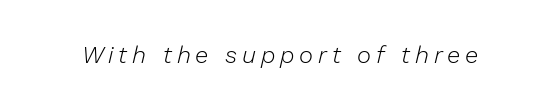
The rendering inserts visible extra space after every character. Quick note: underline off. No chunkiness to these letters — they're not bold. The specimen reads as italic at a glance.
